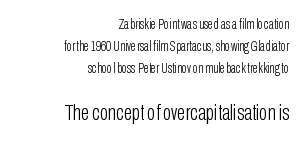
A normal amount of white space separates one row of letters from the next. The glyphs are unaccompanied by any horizontal stroke below them. Glyph-to-glyph distance matches everyday printed text. On a weight scale, this lands at 450 or below.
